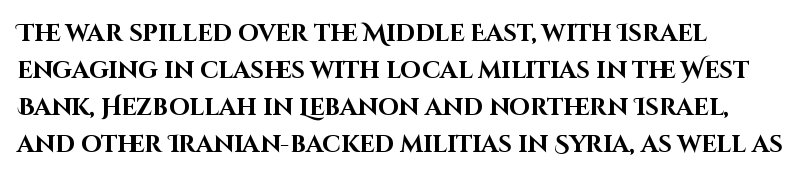
The image shows 24 px bold type, upright; set left-aligned, normal line spacing (1.54x), normal letter spacing, not underlined.
